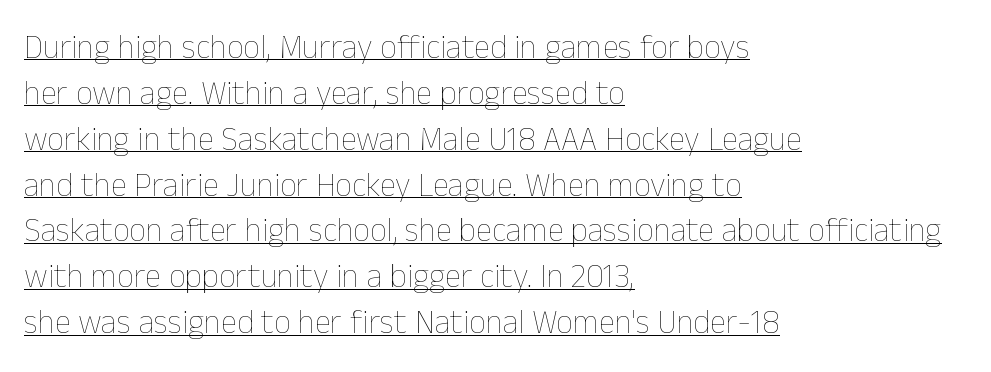
Visually the block forms a straight wall on the left and a jagged coastline on the right. Upright lettering throughout. Here the designer chose a conventional face with non-uniform glyph widths. Underline: present. If you measured baseline to baseline, you'd find a middling distance. You could call the tracking neutral — neither tight nor loose.
